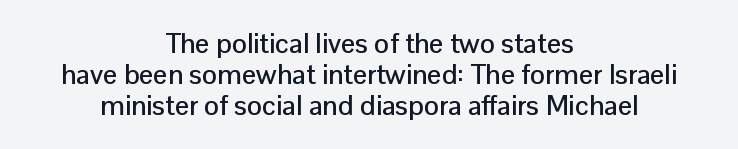
The image shows 28 px sans-serif type, upright; set centered, tight line spacing (1.1x), normal letter spacing, not underlined; low stroke contrast and a medium x-height.
